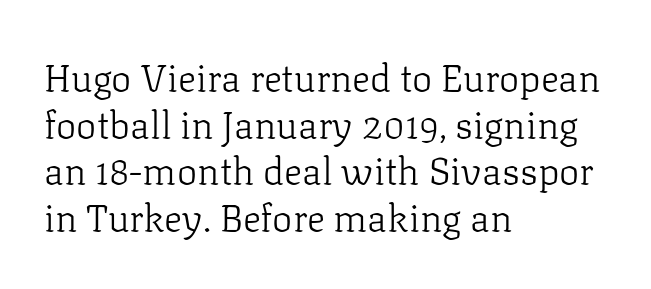
Q: Is the text bold? A: No.
Q: Is the text italic (slanted)? A: No, it is upright.
Q: Is the typeface a serif or a sans-serif typeface? A: Serif.
Q: Is the text underlined? A: No.
Q: How is the paragraph aligned? A: Left-aligned.
Q: Is the spacing between letters normal or unusually wide? A: Normal.
Q: Width (condensed, normal, or wide)? A: Normal.
Q: Stroke contrast? A: Low.
Q: x-height? A: Medium.
Q: Monospaced? A: No.
